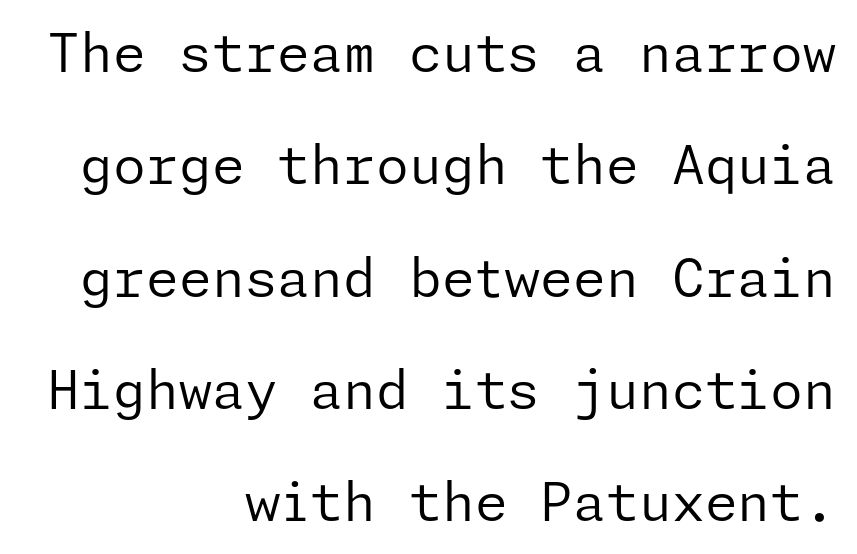
The weight tops out at a normal text grade. The characters display no serif detailing; their extremities are plain. Type without underlining. The tracking reads as untouched default to a designer's eye. The rag falls on the left side of this text block.
